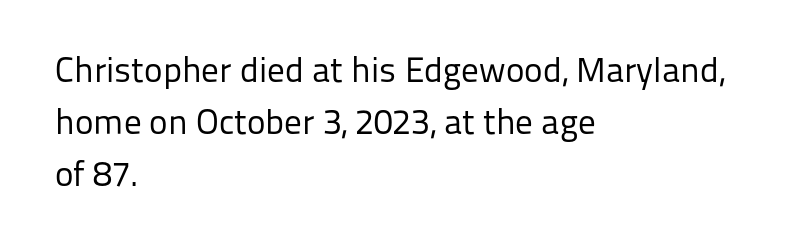
Type without underlining. Think of a printed novel: that variable character pitch is what you see here. Nope, not italic — everything's standing straight. The rendering anchors every line to the left-hand side. The font family rendered here belongs to the sans-serif group. The passage shown stacks its lines at a standard gap.
